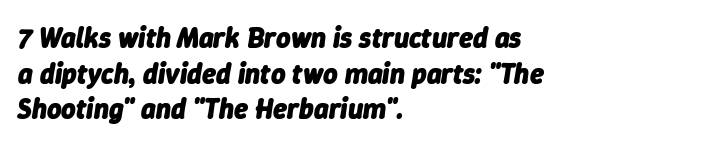
The image shows 28 px heavy type, italic (leaning right); set left-aligned, normal line spacing (1.27x), normal letter spacing, not underlined; low stroke contrast and a medium x-height.
